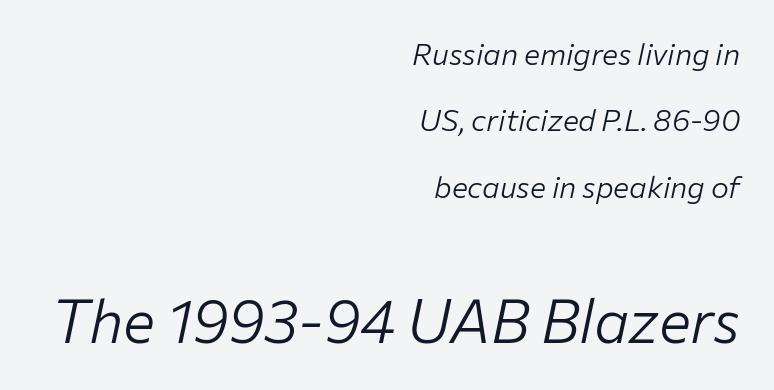
{"italic": "yes", "lean": "right", "slant_degrees": 12, "bold": "no", "weight": "light", "width": "normal", "stroke_contrast": "low", "x_height": "medium", "monospaced": "no", "underline": "no", "align": "right", "line_spacing": "loose", "line_spacing_ratio": 2.21, "letter_spacing": "normal", "letter_spacing_em": 0.0, "larger_block": "second", "size_ratio": 2.0, "glyph_px": 60}
